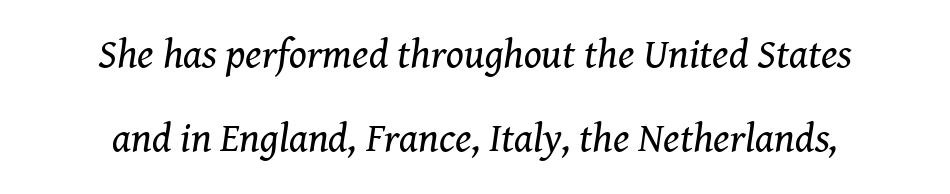
{"serif": "yes", "italic": "yes", "lean": "right", "slant_degrees": 8, "bold": "no", "weight": "regular", "width": "normal", "stroke_contrast": "medium", "x_height": "medium", "monospaced": "no", "underline": "no", "align": "center", "line_spacing": "loose", "line_spacing_ratio": 2.04, "letter_spacing": "normal", "letter_spacing_em": 0.0, "glyph_px": 41}
